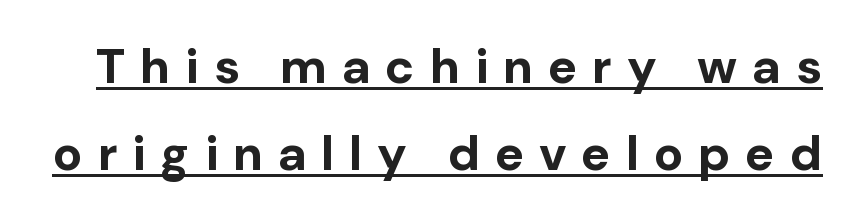
The image shows 49 px bold sans-serif type, upright; set line spacing 1.77x, unusually wide letter spacing (+0.3 em), underlined; low stroke contrast and a medium x-height.
